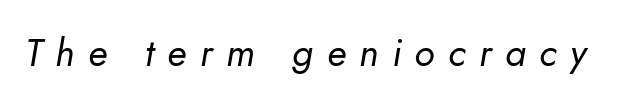
Q: Is the text bold? A: No.
Q: Is the typeface a serif or a sans-serif typeface? A: Sans-serif.
Q: Is the text underlined? A: No.
Q: Is the spacing between letters normal or unusually wide? A: Unusually wide.
Q: Width (condensed, normal, or wide)? A: Normal.
Q: Stroke contrast? A: Low.
Q: x-height? A: Small.
Q: Monospaced? A: No.
